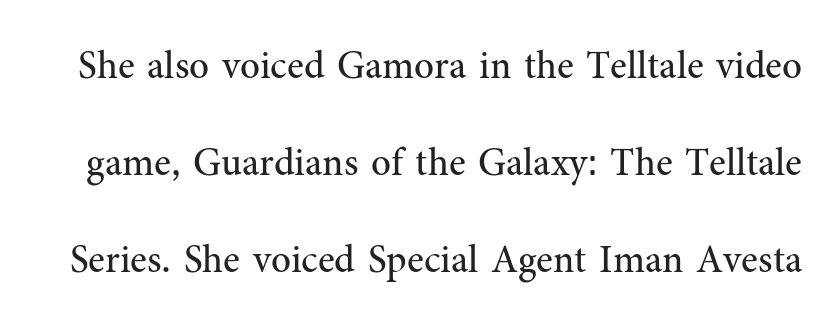
The image shows 39 px regular-weight serif type, upright; set loose line spacing (2.49x), normal letter spacing, not underlined; medium stroke contrast and a medium x-height.
